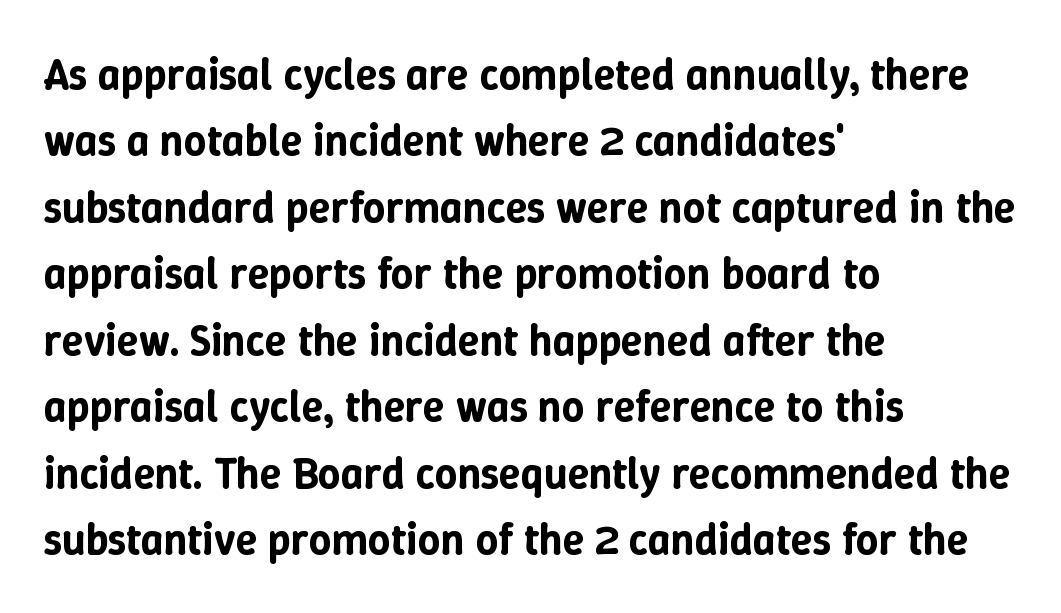
{"italic": "no", "width": "normal", "stroke_contrast": "low", "x_height": "medium", "monospaced": "no", "underline": "no", "align": "left", "line_spacing": "normal", "line_spacing_ratio": 1.51, "letter_spacing": "normal", "letter_spacing_em": 0.0, "glyph_px": 44}
